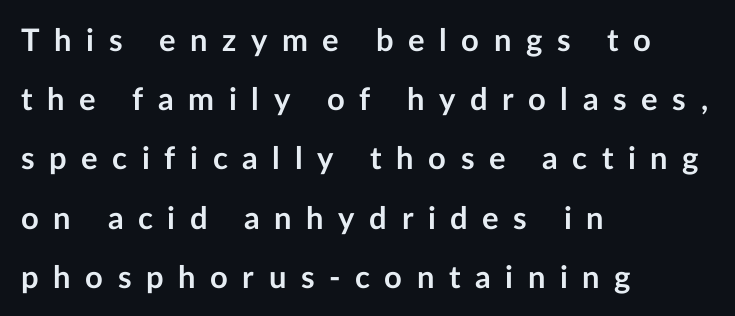
{"serif": "no", "italic": "no", "bold": "yes", "weight": "semibold", "width": "normal", "stroke_contrast": "low", "x_height": "medium", "monospaced": "no", "underline": "no", "align": "left", "line_spacing": "loose", "line_spacing_ratio": 1.91, "letter_spacing": "wide", "letter_spacing_em": 0.47, "glyph_px": 31}
